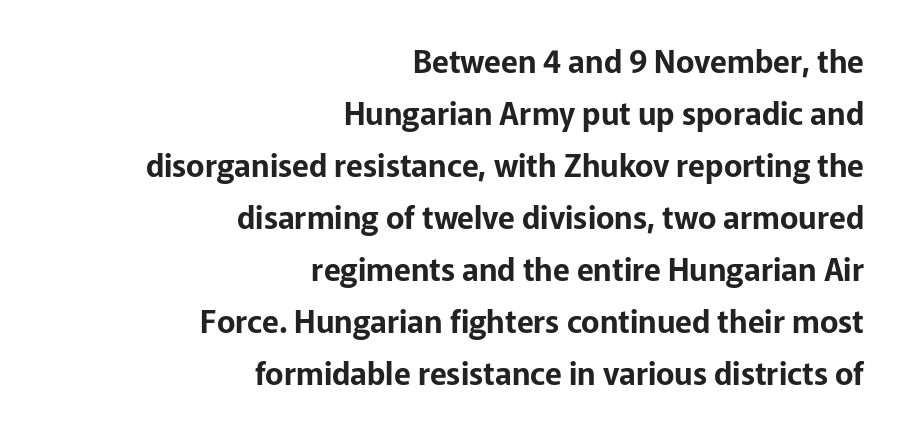
Q: Is the text italic (slanted)? A: No, it is upright.
Q: Is the typeface a serif or a sans-serif typeface? A: Sans-serif.
Q: Is the text underlined? A: No.
Q: How is the paragraph aligned? A: Right-aligned.
Q: Is the spacing between letters normal or unusually wide? A: Normal.
Q: Is the spacing between lines tight, normal or loose? A: Normal.
Q: Width (condensed, normal, or wide)? A: Normal.
Q: Stroke contrast? A: Low.
Q: x-height? A: Medium.
Q: Monospaced? A: No.
